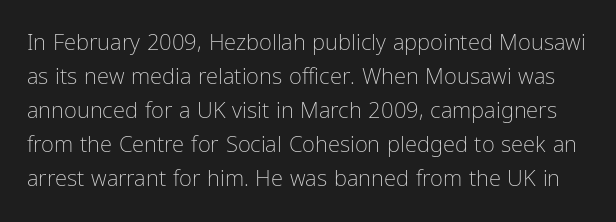
The image shows 22 px text type, upright; set normal line spacing (1.55x), normal letter spacing, not underlined.
